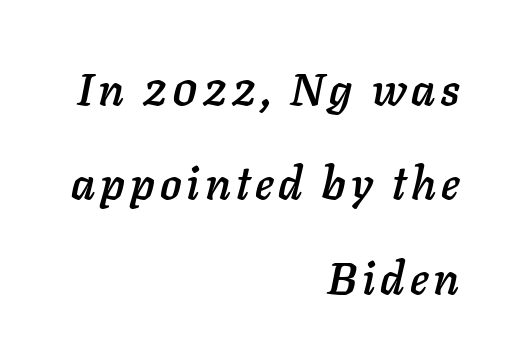
{"italic": "yes", "lean": "right", "slant_degrees": 11, "width": "normal", "stroke_contrast": "low", "x_height": "medium", "monospaced": "no", "underline": "no", "align": "right", "line_spacing": "loose", "line_spacing_ratio": 2.1, "glyph_px": 45}
